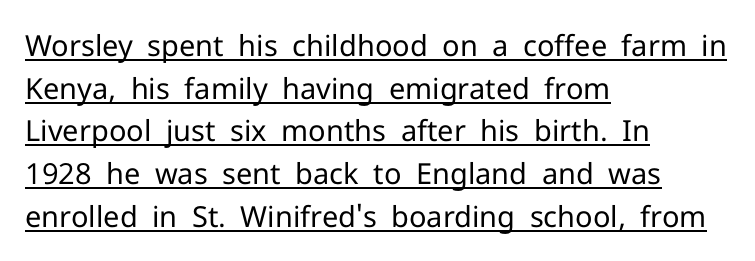
{"serif": "no", "italic": "no", "bold": "no", "weight": "regular", "width": "normal", "stroke_contrast": "low", "x_height": "medium", "monospaced": "no", "underline": "yes", "align": "left", "line_spacing": "normal", "line_spacing_ratio": 1.47, "letter_spacing": "normal", "letter_spacing_em": 0.0, "glyph_px": 29}
